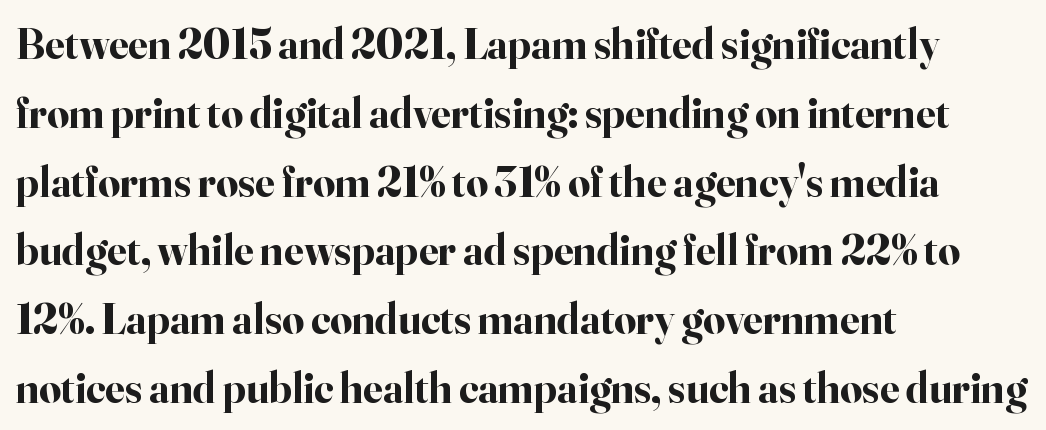
The axis of the letterforms is exactly vertical. The strokes are fattened all the way to bold. The zone under the glyphs is completely vacant. The rendering keeps characters at their native spacing.
